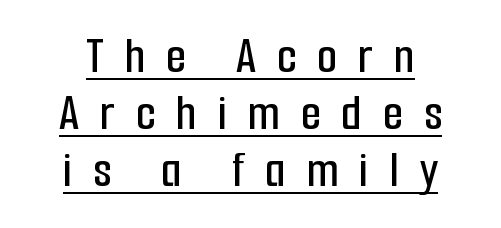
{"serif": "no", "italic": "no", "width": "condensed", "stroke_contrast": "low", "x_height": "medium", "monospaced": "no", "underline": "yes", "align": "center", "line_spacing": "tight", "line_spacing_ratio": 1.1, "letter_spacing": "wide", "letter_spacing_em": 0.4, "glyph_px": 52}
